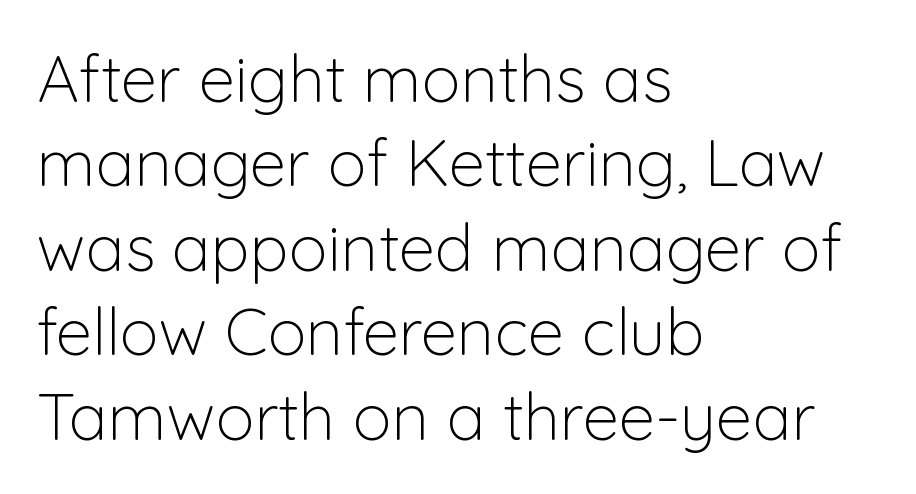
Q: Is the text bold? A: No.
Q: Is the text italic (slanted)? A: No, it is upright.
Q: Is the typeface a serif or a sans-serif typeface? A: Sans-serif.
Q: Is the text underlined? A: No.
Q: How is the paragraph aligned? A: Left-aligned.
Q: Is the spacing between letters normal or unusually wide? A: Normal.
Q: Is the spacing between lines tight, normal or loose? A: Normal.
Q: Width (condensed, normal, or wide)? A: Normal.
Q: Stroke contrast? A: Low.
Q: x-height? A: Medium.
Q: Monospaced? A: No.
